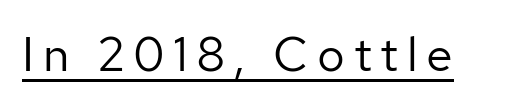
{"serif": "no", "italic": "no", "bold": "no", "weight": "regular", "width": "normal", "stroke_contrast": "low", "x_height": "medium", "monospaced": "no", "underline": "yes", "glyph_px": 48}
